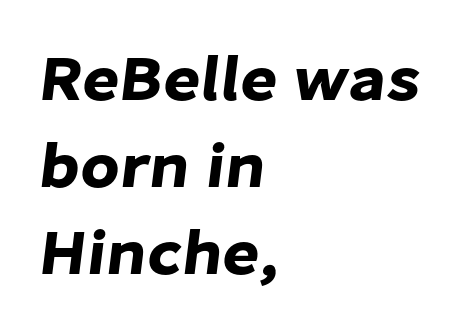
Q: Is the typeface a serif or a sans-serif typeface? A: Sans-serif.
Q: Is the text underlined? A: No.
Q: How is the paragraph aligned? A: Left-aligned.
Q: Is the spacing between letters normal or unusually wide? A: Normal.
Q: Is the spacing between lines tight, normal or loose? A: Normal.
Q: Width (condensed, normal, or wide)? A: Normal.
Q: Stroke contrast? A: Low.
Q: x-height? A: Medium.
Q: Monospaced? A: No.
